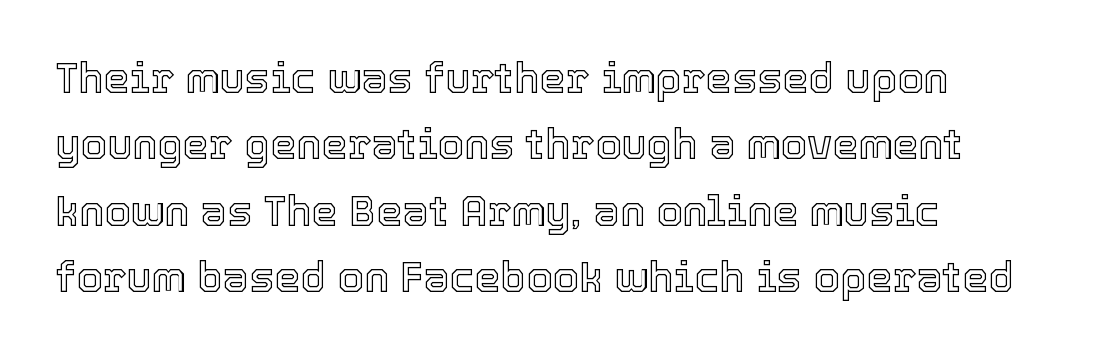
The strip under each line holds only bare page. Characters remain perfectly vertical along every line. A student would call this left alignment; a typographer would say flush left, rag right. Note the varied advance widths — an 'i' is clearly narrower than an 'm'. Glyph-to-glyph distance matches everyday printed text.
